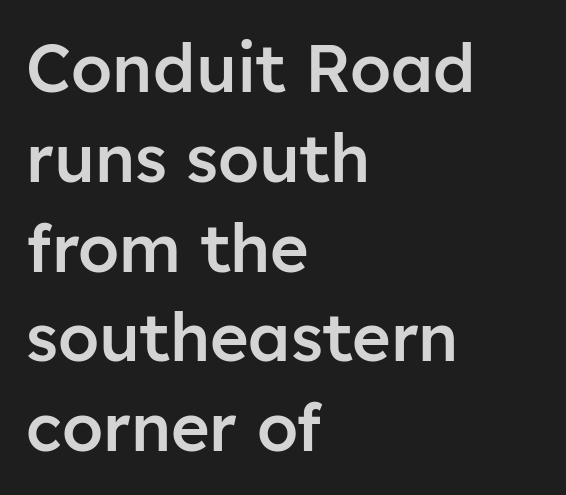
The image shows 66 px semibold sans-serif type, upright; set left-aligned, normal line spacing (1.36x), normal letter spacing, not underlined; low stroke contrast and a medium x-height.
